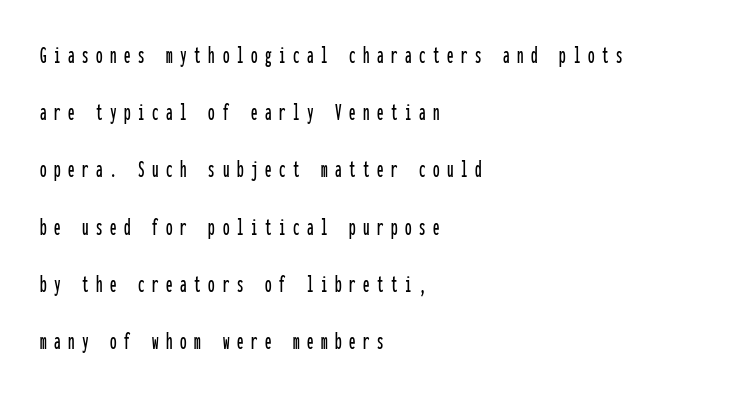
The image shows 26 px text type, upright; set left-aligned, loose line spacing (2.2x), unusually wide letter spacing (+0.29 em), not underlined.
